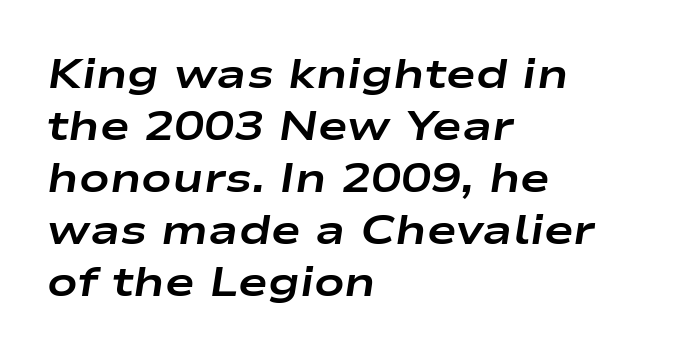
{"italic": "yes", "lean": "right", "slant_degrees": 9, "bold": "yes", "weight": "bold", "width": "wide", "stroke_contrast": "low", "x_height": "medium", "monospaced": "no", "underline": "no", "align": "left", "line_spacing": "normal", "line_spacing_ratio": 1.3, "letter_spacing": "normal", "letter_spacing_em": 0.0, "glyph_px": 40}
